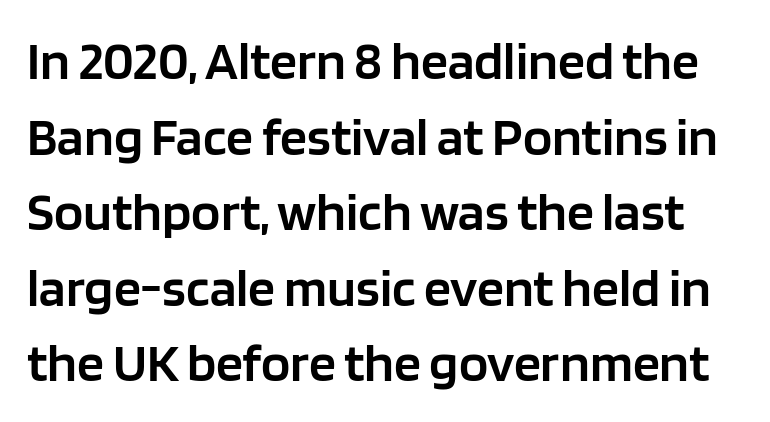
Q: Is the text bold? A: Semi-bold.
Q: Is the text italic (slanted)? A: No, it is upright.
Q: Is the typeface a serif or a sans-serif typeface? A: Sans-serif.
Q: Is the text underlined? A: No.
Q: Is the spacing between letters normal or unusually wide? A: Normal.
Q: Is the spacing between lines tight, normal or loose? A: Normal.
Q: Width (condensed, normal, or wide)? A: Normal.
Q: Stroke contrast? A: Low.
Q: x-height? A: Large.
Q: Monospaced? A: No.
